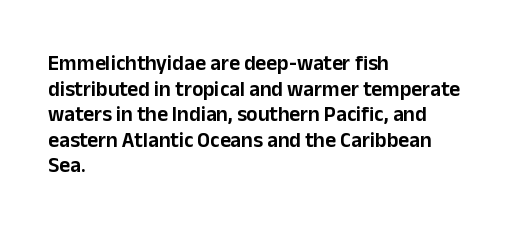
The image shows 21 px text type, upright; set left-aligned, line spacing 1.22x, normal letter spacing, not underlined.
